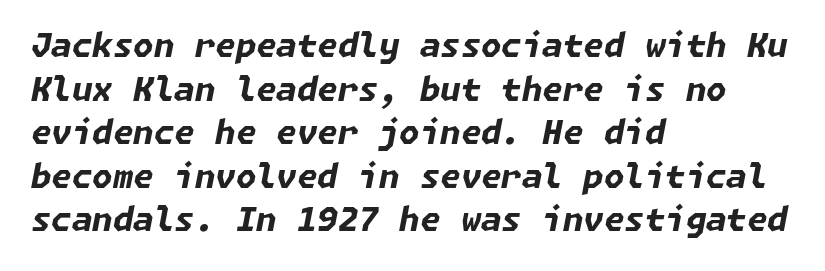
{"italic": "yes", "lean": "right", "slant_degrees": 11, "bold": "yes", "weight": "bold", "width": "normal", "stroke_contrast": "low", "x_height": "medium", "underline": "no", "align": "left", "line_spacing": "normal", "line_spacing_ratio": 1.32, "letter_spacing": "normal", "letter_spacing_em": 0.0, "glyph_px": 33}
